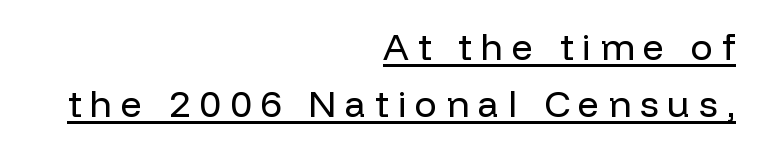
Q: Is the text bold? A: No.
Q: Is the text italic (slanted)? A: No, it is upright.
Q: Is the typeface a serif or a sans-serif typeface? A: Sans-serif.
Q: Is the text underlined? A: Yes.
Q: How is the paragraph aligned? A: Right-aligned.
Q: Is the spacing between letters normal or unusually wide? A: Unusually wide.
Q: Is the spacing between lines tight, normal or loose? A: Normal.
Q: Width (condensed, normal, or wide)? A: Normal.
Q: Stroke contrast? A: Low.
Q: x-height? A: Medium.
Q: Monospaced? A: No.
